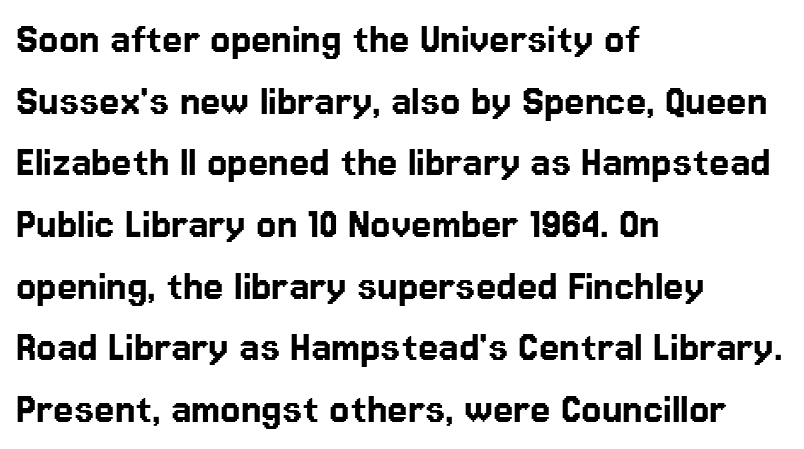
Designer's note — italics off, roman on. The glyphs in this specimen are sans serif. The strip under each line holds only bare page. Normally led — the rows are evenly, conventionally spaced.
